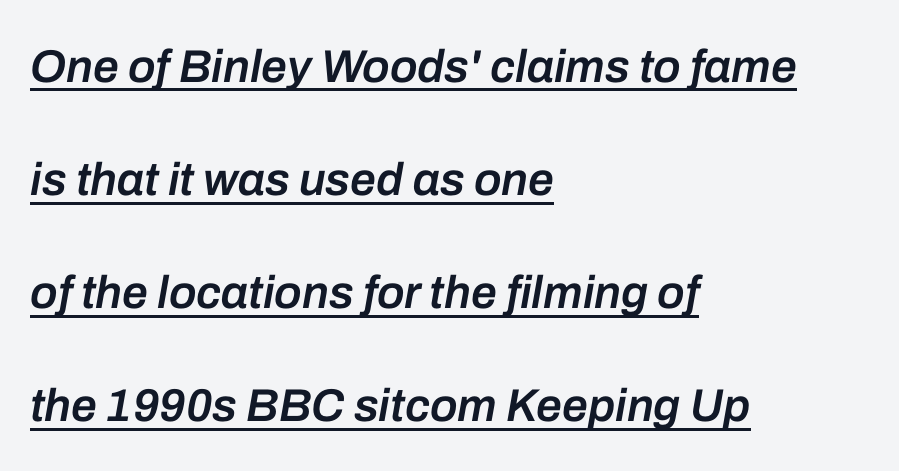
Alignment: flush left. The rendered words wear a rule along their underside. The rendering uses a large line-height, opening up the rows. The characters look somewhat weighty, a semibold short of true bold. Spacing verdict: proportional, widths tailored to each character. The passage shown leans; its letterforms are oblique.
